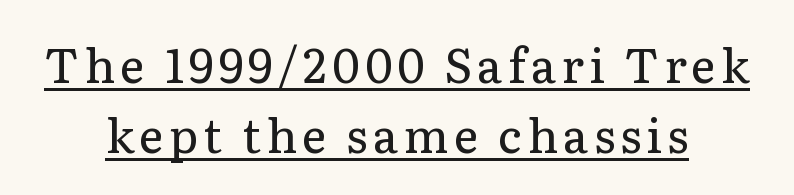
{"serif": "yes", "italic": "no", "bold": "no", "weight": "regular", "width": "normal", "stroke_contrast": "low", "x_height": "medium", "monospaced": "no", "underline": "yes", "align": "center", "line_spacing": "normal", "line_spacing_ratio": 1.48, "glyph_px": 47}
